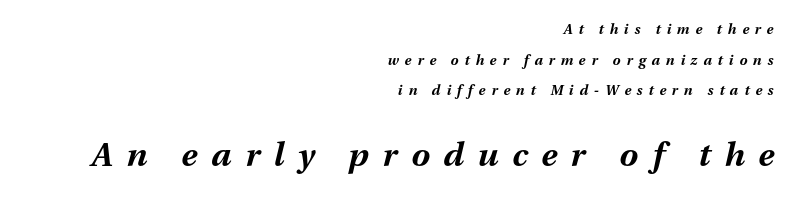
Q: Is the text bold? A: Yes.
Q: Is the text italic (slanted)? A: Yes, it leans right by about 13 degrees.
Q: Is the text underlined? A: No.
Q: How is the paragraph aligned? A: Right-aligned.
Q: Is the spacing between letters normal or unusually wide? A: Unusually wide.
Q: Is the spacing between lines tight, normal or loose? A: Loose.
Q: Which block of text is set in a larger size, the first (top) or the second (bottom)? A: The second (bottom) one.
Q: Width (condensed, normal, or wide)? A: Normal.
Q: Stroke contrast? A: Medium.
Q: x-height? A: Medium.
Q: Monospaced? A: No.
